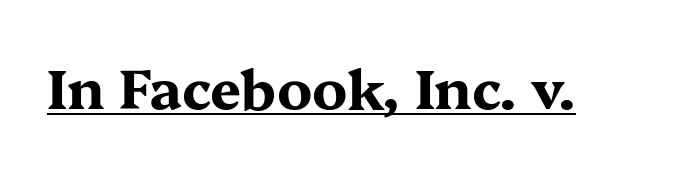
Q: Is the text bold? A: Yes.
Q: Is the text italic (slanted)? A: No, it is upright.
Q: Is the typeface a serif or a sans-serif typeface? A: Serif.
Q: Is the text underlined? A: Yes.
Q: Is the spacing between letters normal or unusually wide? A: Normal.
Q: Width (condensed, normal, or wide)? A: Wide.
Q: Stroke contrast? A: Medium.
Q: x-height? A: Medium.
Q: Monospaced? A: No.
